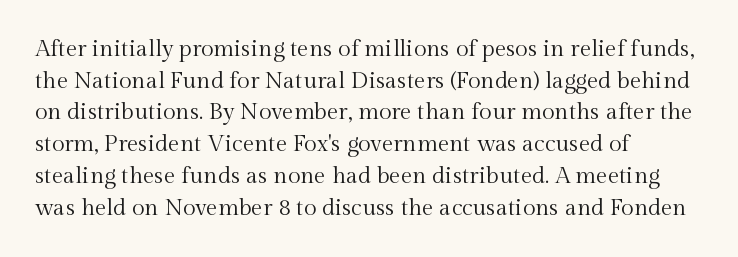
A roman cut, with each character standing at attention. Line spacing here is normal. The text block is weighted toward the left margin, trailing off unevenly rightward. Lines of text with bare space underneath. Nothing unusual about the tracking: characters are spaced as the font intends. A quiet, ordinary-to-light weight characterises the typeface.
